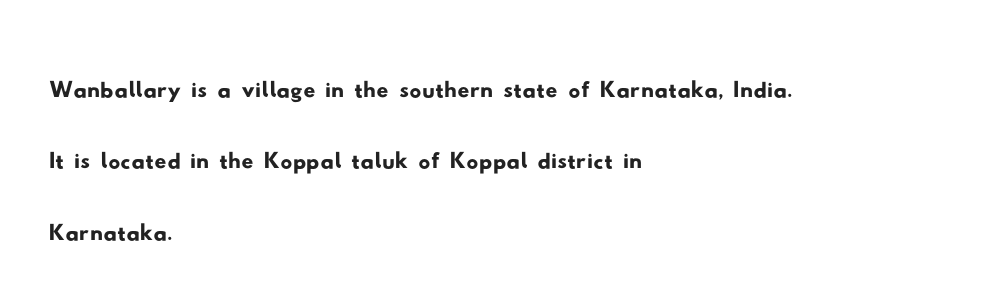
Q: Is the typeface a serif or a sans-serif typeface? A: Sans-serif.
Q: Is the text underlined? A: No.
Q: How is the paragraph aligned? A: Left-aligned.
Q: Is the spacing between letters normal or unusually wide? A: Normal.
Q: Width (condensed, normal, or wide)? A: Wide.
Q: Stroke contrast? A: Low.
Q: x-height? A: Small.
Q: Monospaced? A: No.
